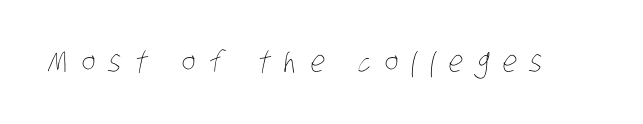
Q: Is the text bold? A: No.
Q: Is the text underlined? A: No.
Q: Is the spacing between letters normal or unusually wide? A: Unusually wide.
Q: Width (condensed, normal, or wide)? A: Condensed.
Q: Stroke contrast? A: Low.
Q: x-height? A: Large.
Q: Monospaced? A: No.
